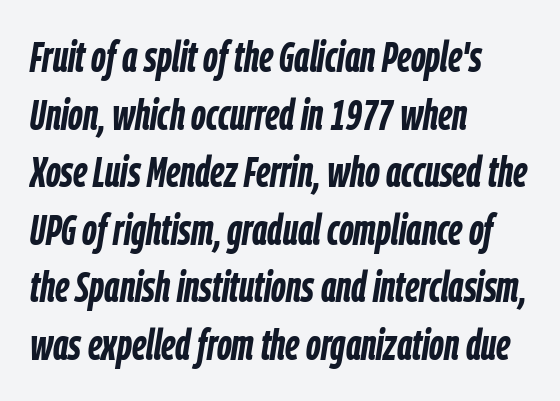
Proportional: the letters do not fall into vertical columns. Line spacing here is normal. Chunky letters — that's bold for sure. Glance below the letters and you will spot only blank space.
